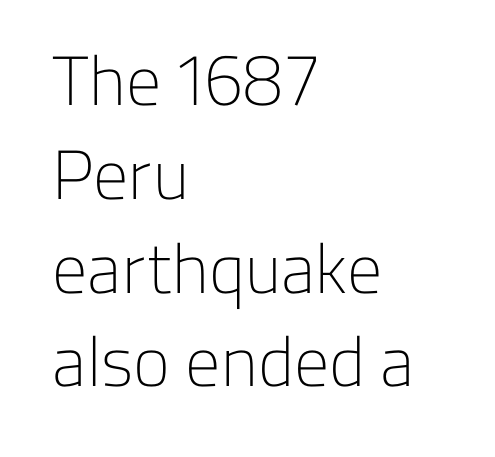
This is not heavy type; no bold has been used. Does the type have serifs? No, each stem ends abruptly. Type without underlining. A typesetter would mark this as roman, not italic. Left-aligned paragraph, ragged on the right. Summary of vertical rhythm: regular, with standard interline spacing.
